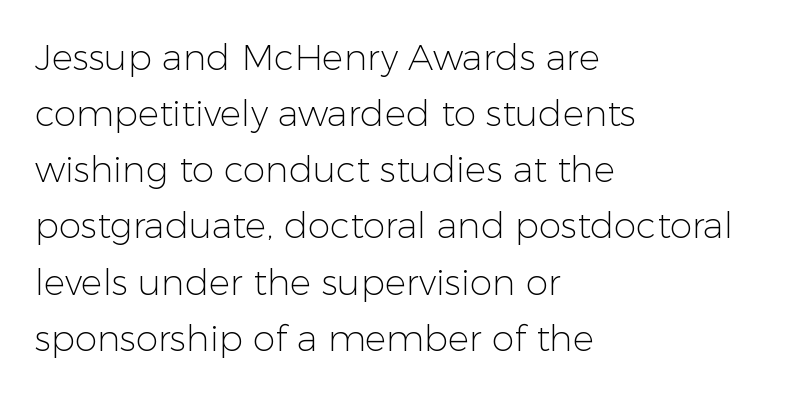
The image shows 36 px light sans-serif type, upright; set left-aligned, normal line spacing (1.56x), normal letter spacing, not underlined; low stroke contrast and a medium x-height.
